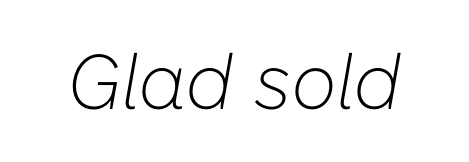
Q: Is the text bold? A: No.
Q: Is the text italic (slanted)? A: Yes, it leans right by about 10 degrees.
Q: Is the text underlined? A: No.
Q: Is the spacing between letters normal or unusually wide? A: Normal.
Q: Width (condensed, normal, or wide)? A: Normal.
Q: Stroke contrast? A: Low.
Q: x-height? A: Medium.
Q: Monospaced? A: No.
